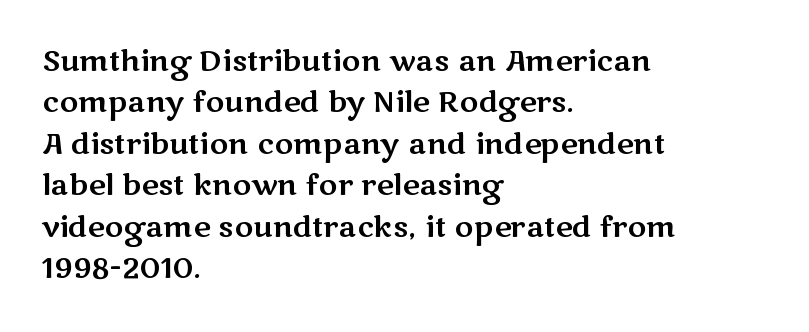
Q: Is the text italic (slanted)? A: No, it is upright.
Q: Is the typeface a serif or a sans-serif typeface? A: Sans-serif.
Q: Is the text underlined? A: No.
Q: How is the paragraph aligned? A: Left-aligned.
Q: Is the spacing between letters normal or unusually wide? A: Normal.
Q: Is the spacing between lines tight, normal or loose? A: Normal.
Q: Width (condensed, normal, or wide)? A: Wide.
Q: Stroke contrast? A: Medium.
Q: x-height? A: Medium.
Q: Monospaced? A: No.
